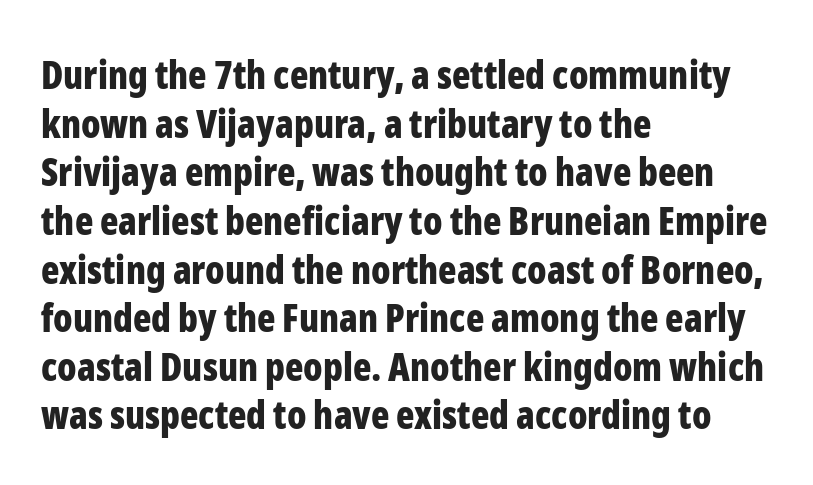
Q: Is the text bold? A: Yes.
Q: Is the text italic (slanted)? A: No, it is upright.
Q: Is the typeface a serif or a sans-serif typeface? A: Sans-serif.
Q: Is the text underlined? A: No.
Q: How is the paragraph aligned? A: Left-aligned.
Q: Is the spacing between letters normal or unusually wide? A: Normal.
Q: Is the spacing between lines tight, normal or loose? A: Normal.
Q: Width (condensed, normal, or wide)? A: Condensed.
Q: Stroke contrast? A: Low.
Q: x-height? A: Medium.
Q: Monospaced? A: No.
